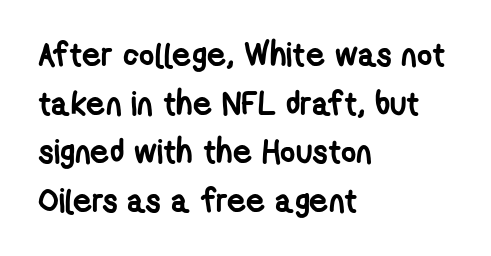
The image shows 33 px semibold, condensed sans-serif type; set left-aligned, normal line spacing (1.47x), normal letter spacing, not underlined; low stroke contrast and a medium x-height.
